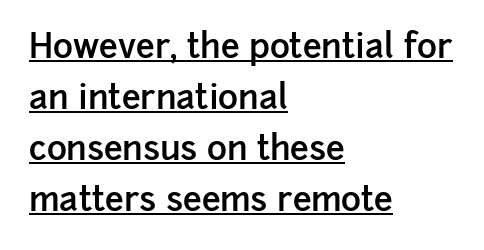
The characters display no serif detailing; their extremities are plain. This sample uses plain, unmodified letter spacing. Underlined type. The face used here is a semibold: visibly heavier than regular, lighter than bold.
